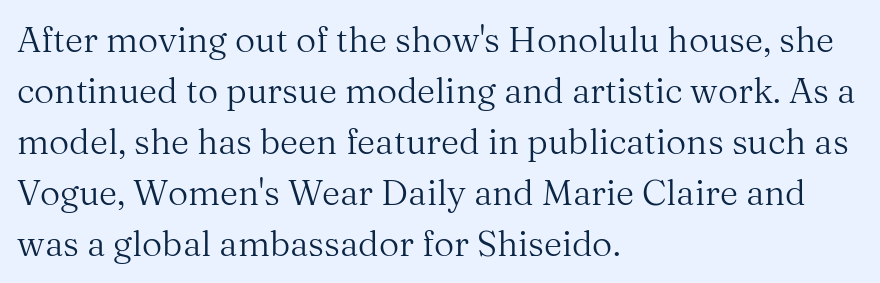
{"serif": "yes", "italic": "no", "bold": "no", "weight": "regular", "width": "normal", "stroke_contrast": "medium", "x_height": "medium", "monospaced": "no", "underline": "no", "align": "left", "line_spacing": "normal", "line_spacing_ratio": 1.46, "letter_spacing": "normal", "letter_spacing_em": 0.0, "glyph_px": 35}
